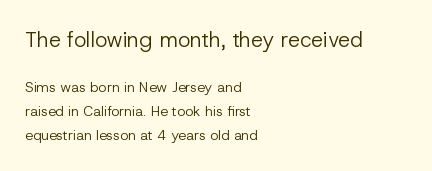
A quiet, ordinary-to-light weight characterises the typeface. Successive baselines arrive at the customary interval. The letters stand straight up with perfectly vertical stems. Quick note: underline off. Compare the two chunks: the upper has the greater cap height.
